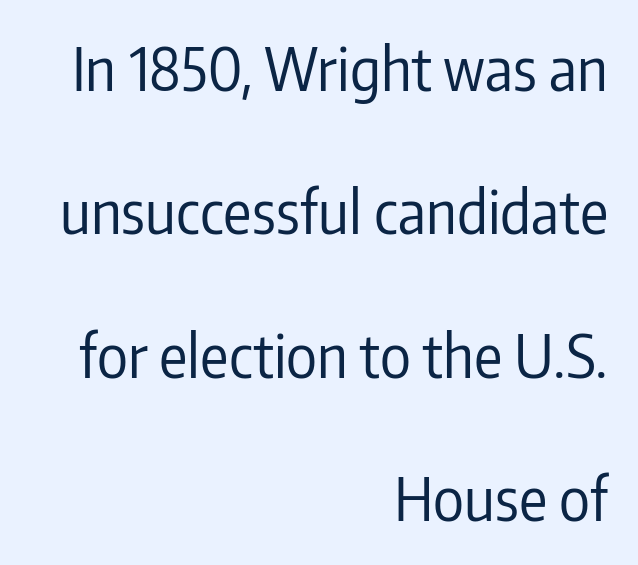
{"serif": "no", "italic": "no", "bold": "no", "weight": "regular", "width": "condensed", "stroke_contrast": "low", "x_height": "medium", "monospaced": "no", "underline": "no", "align": "right", "line_spacing": "loose", "line_spacing_ratio": 2.43, "letter_spacing": "normal", "letter_spacing_em": 0.0, "glyph_px": 59}
